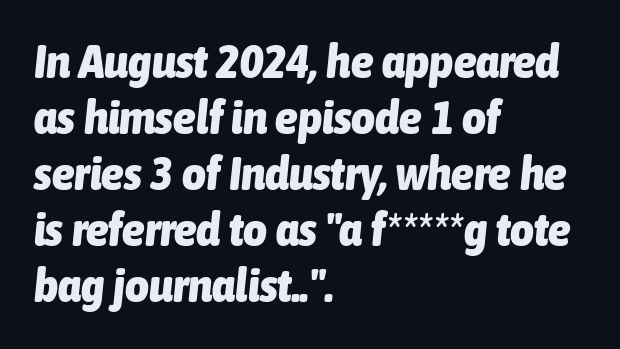
Q: Is the text bold? A: Yes.
Q: Is the text italic (slanted)? A: Yes, it leans right by about 6 degrees.
Q: Is the text underlined? A: No.
Q: How is the paragraph aligned? A: Left-aligned.
Q: Is the spacing between letters normal or unusually wide? A: Normal.
Q: Width (condensed, normal, or wide)? A: Condensed.
Q: Stroke contrast? A: Low.
Q: x-height? A: Medium.
Q: Monospaced? A: No.
